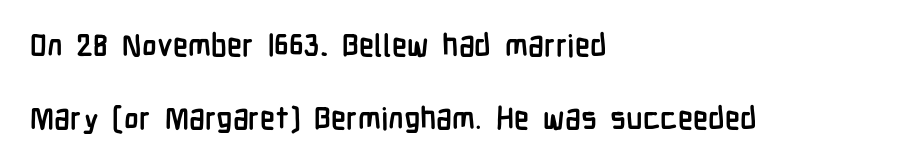
The image shows 31 px semibold, condensed sans-serif type, upright; set left-aligned, loose line spacing (2.37x), normal letter spacing, not underlined; low stroke contrast and a medium x-height.
